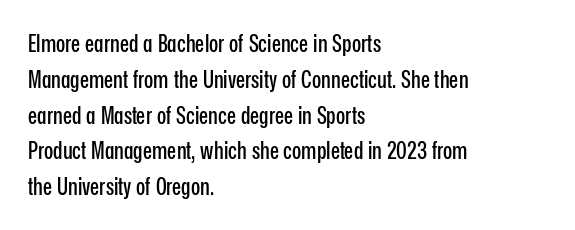
Q: Is the text italic (slanted)? A: No, it is upright.
Q: Is the text underlined? A: No.
Q: How is the paragraph aligned? A: Left-aligned.
Q: Is the spacing between letters normal or unusually wide? A: Normal.
Q: Is the spacing between lines tight, normal or loose? A: Normal.
